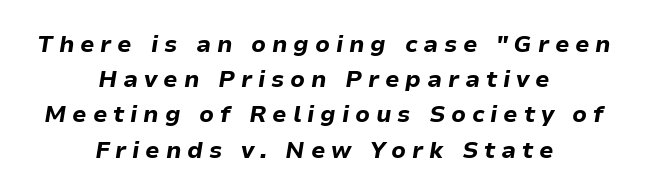
The image shows 23 px bold type, italic (leaning right); set centered, normal line spacing (1.53x), unusually wide letter spacing (+0.25 em), not underlined.
